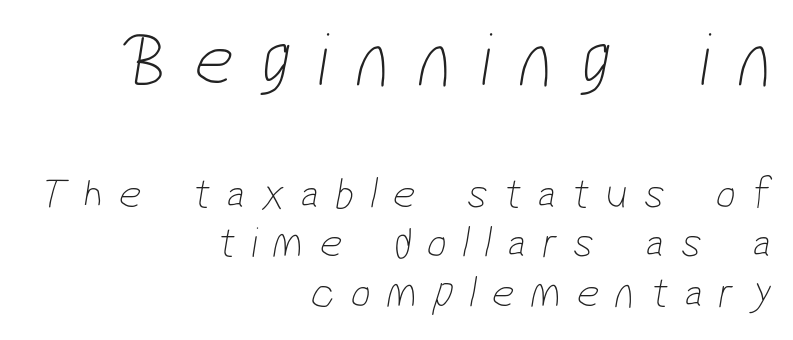
{"serif": "no", "bold": "no", "weight": "thin", "width": "condensed", "stroke_contrast": "low", "x_height": "medium", "monospaced": "no", "underline": "no", "align": "right", "line_spacing": "tight", "line_spacing_ratio": 1.13, "letter_spacing": "wide", "letter_spacing_em": 0.36, "larger_block": "first", "size_ratio": 1.75, "glyph_px": 77}
